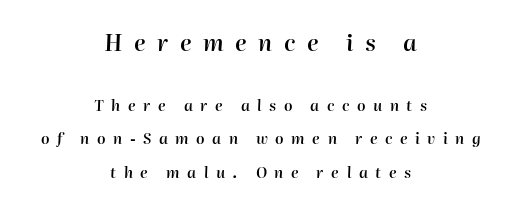
Q: Is the text bold? A: Semi-bold.
Q: Is the text italic (slanted)? A: Yes, it leans right by about 2 degrees.
Q: Is the text underlined? A: No.
Q: How is the paragraph aligned? A: Centered.
Q: Is the spacing between letters normal or unusually wide? A: Unusually wide.
Q: Is the spacing between lines tight, normal or loose? A: Loose.
Q: Which block of text is set in a larger size, the first (top) or the second (bottom)? A: The first (top) one.
